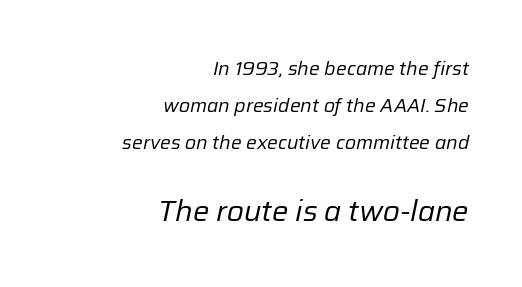
The image shows 29 px regular-weight type, italic (leaning right); set right-aligned, loose line spacing (1.96x), normal letter spacing, not underlined; the second (bottom) block is 1.53x larger; low stroke contrast and a medium x-height.
